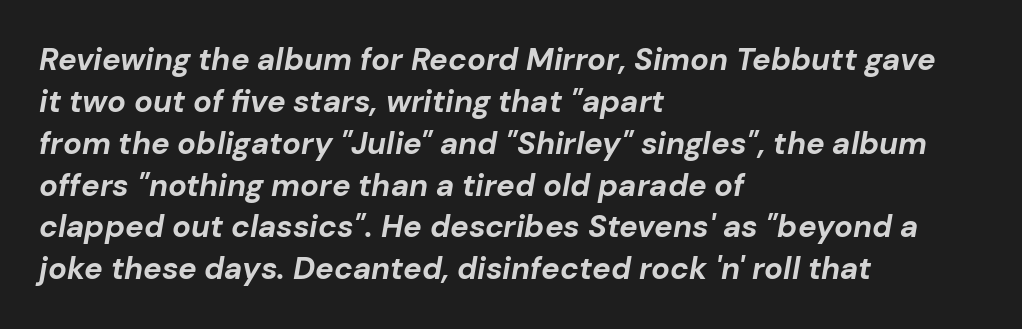
Q: Is the text bold? A: Yes.
Q: Is the text italic (slanted)? A: Yes, it leans right by about 10 degrees.
Q: Is the text underlined? A: No.
Q: How is the paragraph aligned? A: Left-aligned.
Q: Is the spacing between letters normal or unusually wide? A: Normal.
Q: Is the spacing between lines tight, normal or loose? A: Normal.
Q: Width (condensed, normal, or wide)? A: Normal.
Q: Stroke contrast? A: Low.
Q: x-height? A: Medium.
Q: Monospaced? A: No.
